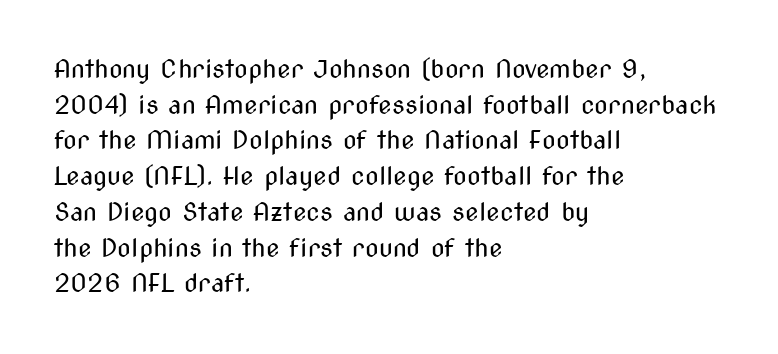
{"italic": "no", "bold": "no", "underline": "no", "align": "left", "line_spacing": "normal", "line_spacing_ratio": 1.43, "letter_spacing": "normal", "letter_spacing_em": 0.0, "glyph_px": 25}
